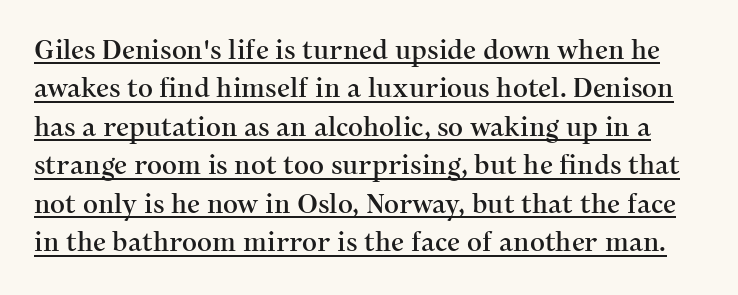
The image shows 26 px text type, upright; set normal line spacing (1.48x), normal letter spacing, underlined.
